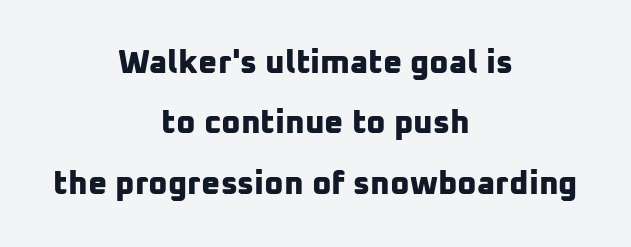
{"serif": "no", "bold": "yes", "weight": "bold", "width": "normal", "stroke_contrast": "low", "x_height": "medium", "monospaced": "no", "underline": "no", "align": "center", "line_spacing_ratio": 1.83, "letter_spacing": "normal", "letter_spacing_em": 0.0, "glyph_px": 33}
